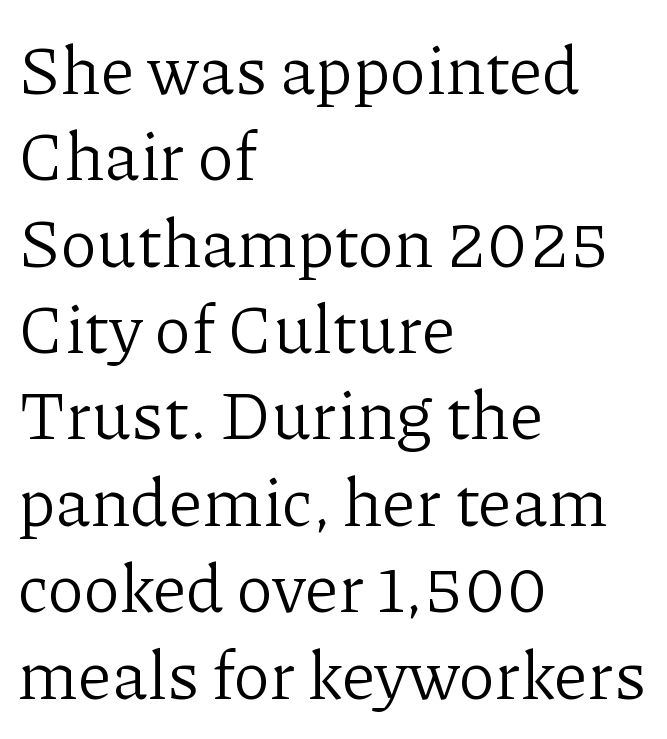
Q: Is the text bold? A: No.
Q: Is the text italic (slanted)? A: No, it is upright.
Q: Is the typeface a serif or a sans-serif typeface? A: Serif.
Q: Is the text underlined? A: No.
Q: How is the paragraph aligned? A: Left-aligned.
Q: Is the spacing between letters normal or unusually wide? A: Normal.
Q: Is the spacing between lines tight, normal or loose? A: Normal.
Q: Width (condensed, normal, or wide)? A: Normal.
Q: Stroke contrast? A: Low.
Q: x-height? A: Medium.
Q: Monospaced? A: No.
